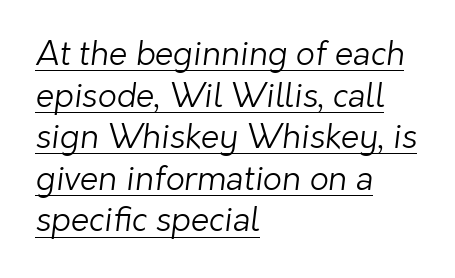
{"serif": "no", "bold": "no", "weight": "light", "width": "normal", "stroke_contrast": "low", "x_height": "medium", "monospaced": "no", "underline": "yes", "align": "left", "line_spacing": "normal", "line_spacing_ratio": 1.26, "letter_spacing": "normal", "letter_spacing_em": 0.0, "glyph_px": 33}
